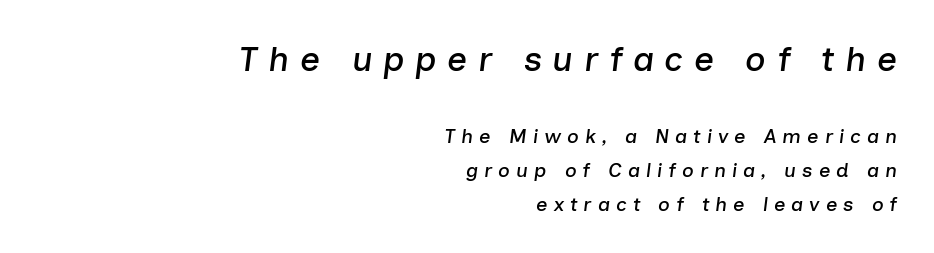
The passage shown is typed in a proportional face where columns would drift. The letters are slanted; this is an italic face. The setting favours the right margin, as signatures and pull-quotes sometimes do. The letters are spread apart with noticeably loose tracking. These two chunks differ in scale, with the top chunk taking the larger measure. Compared with typical paragraphs, the rows here are spaced about the same.
